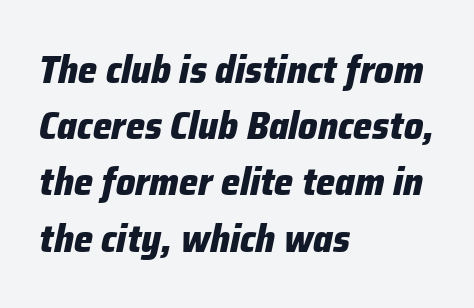
Underlining? Definitely not there. Think of a printed novel: that variable character pitch is what you see here. Reading down the column, the eye jumps a familiar distance to each next line. Heavy, bold letterforms.
